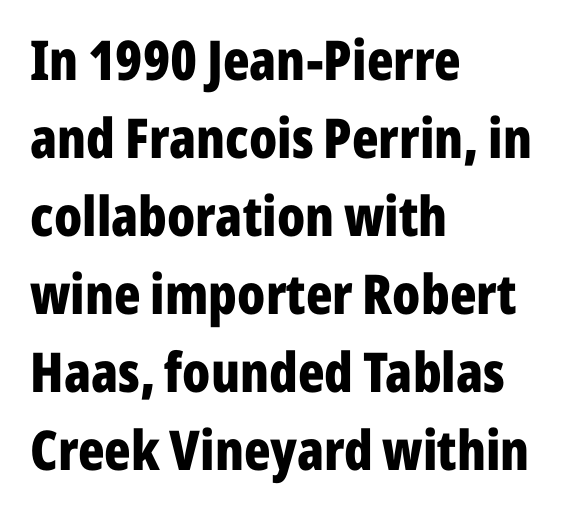
Q: Is the text bold? A: Yes.
Q: Is the text italic (slanted)? A: No, it is upright.
Q: Is the typeface a serif or a sans-serif typeface? A: Sans-serif.
Q: Is the text underlined? A: No.
Q: How is the paragraph aligned? A: Left-aligned.
Q: Is the spacing between letters normal or unusually wide? A: Normal.
Q: Is the spacing between lines tight, normal or loose? A: Normal.
Q: Width (condensed, normal, or wide)? A: Condensed.
Q: Stroke contrast? A: Low.
Q: x-height? A: Medium.
Q: Monospaced? A: No.
